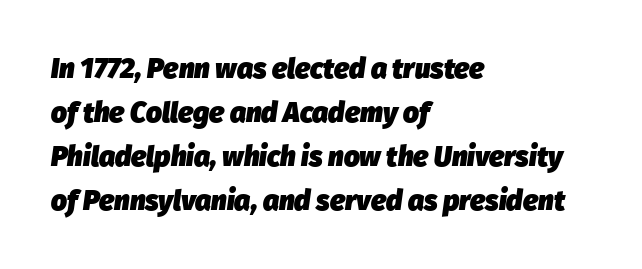
The image shows 28 px heavy type, italic (leaning right); set left-aligned, normal line spacing (1.57x), normal letter spacing, not underlined; low stroke contrast and a medium x-height.
